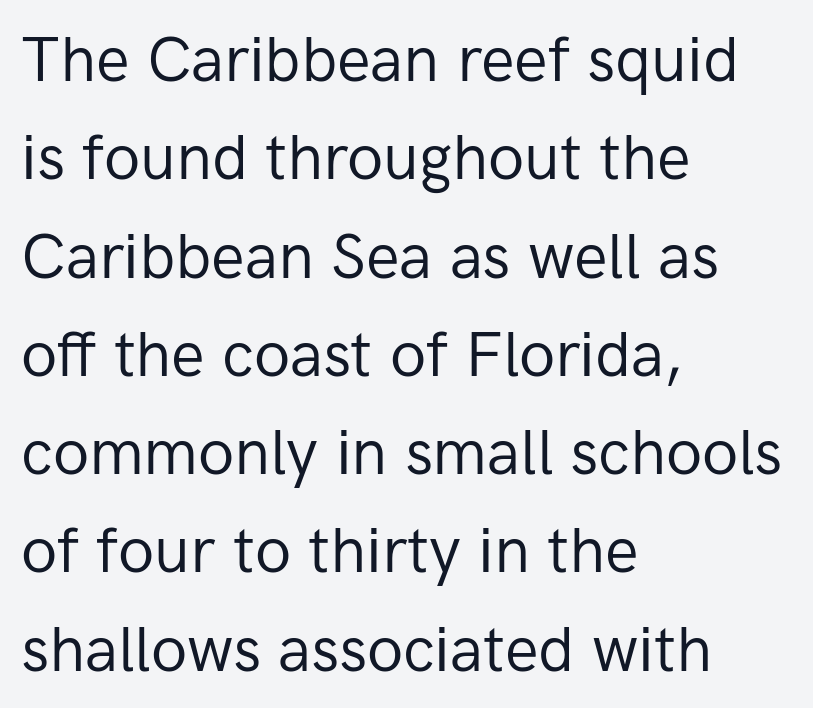
Stroke terminals: plain, sans-serif. The paragraph shown leans on its left margin. Tracking value appears to be zero — textbook default spacing. Rendered with straight, roman letterforms. Quick note: interline space is typical. Descenders are the only things crossing below the line.
